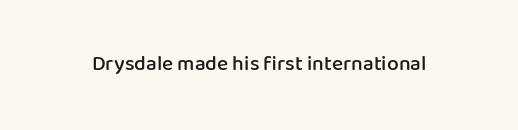
The image shows 21 px text type, upright; set normal letter spacing, not underlined.
